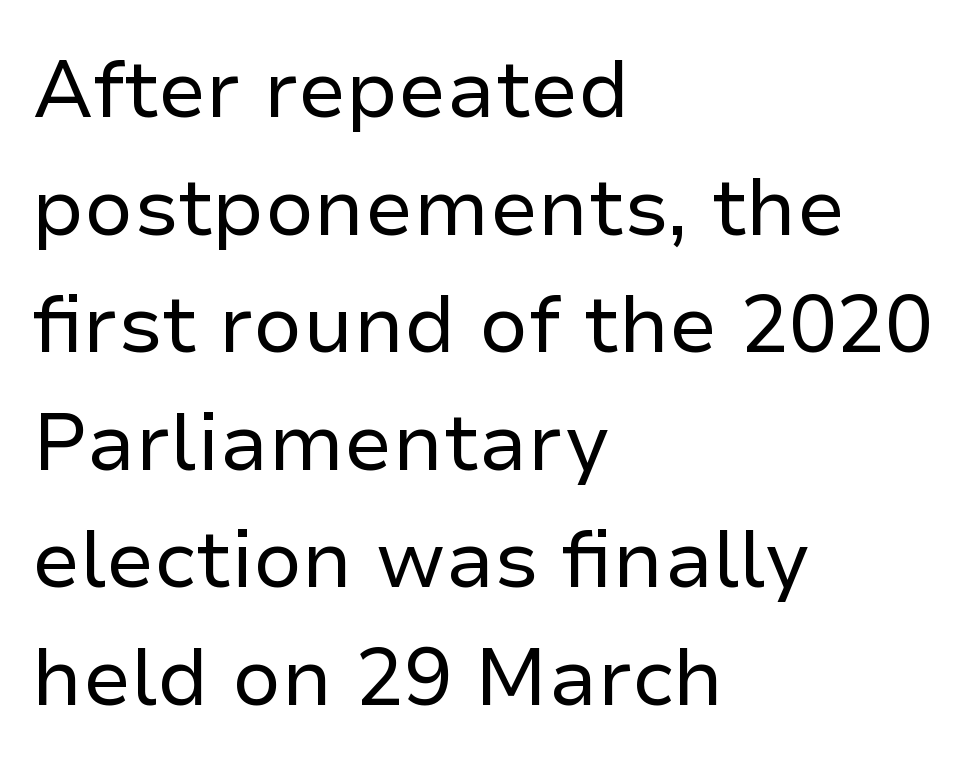
Check the space under the baseline: it is left empty. Layout note: lines flush left. What's the leading like? Ordinary, nothing unusual. A quiet, ordinary-to-light weight characterises the typeface.
